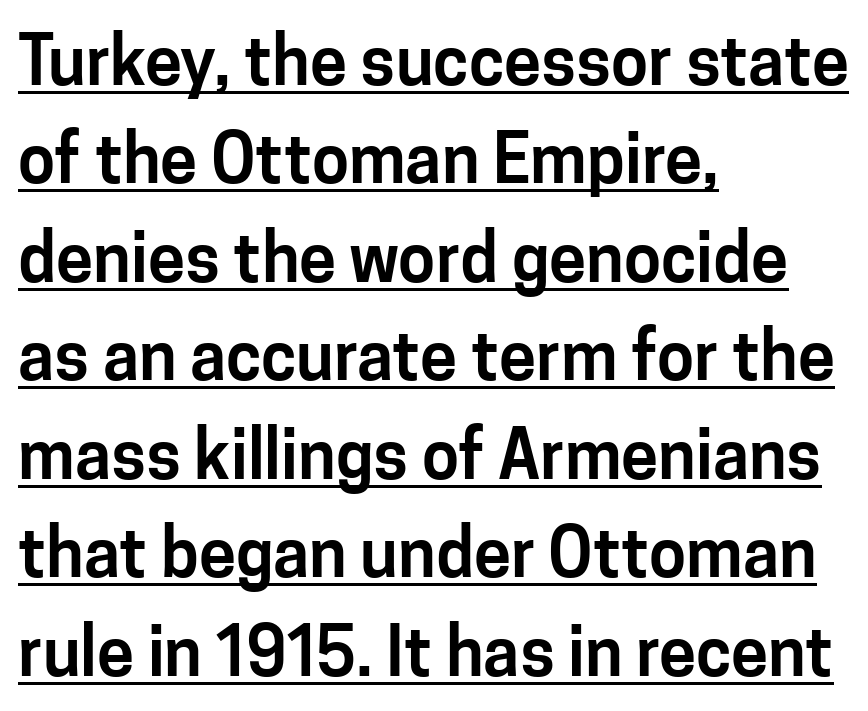
The image shows 67 px sans-serif type, upright; set left-aligned, normal line spacing (1.47x), normal letter spacing, underlined; low stroke contrast and a medium x-height.
